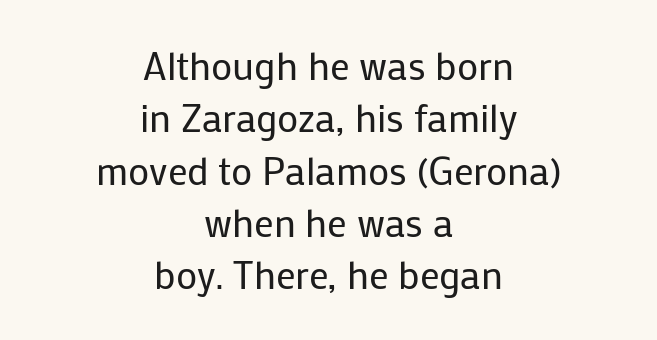
Quick note: interline space is typical. This sample is center-justified, so both line endings float freely. Compared with typical body copy, the letter spacing here is the same. Observe the absence of serifs on each vertical stroke in this sample. This sample has the flowing, uneven cadence of proportional lettering.
